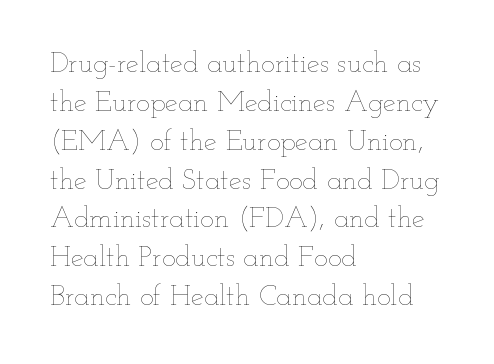
{"italic": "no", "bold": "no", "weight": "thin", "width": "wide", "stroke_contrast": "low", "x_height": "small", "monospaced": "no", "underline": "no", "align": "left", "line_spacing": "normal", "line_spacing_ratio": 1.34, "letter_spacing": "normal", "letter_spacing_em": 0.0, "glyph_px": 29}
